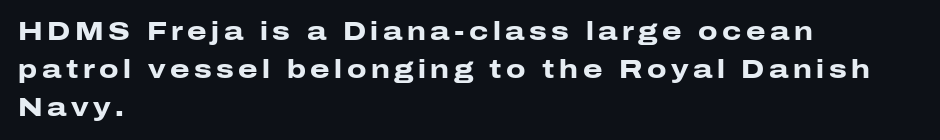
The image shows 25 px bold type, upright; set left-aligned, normal line spacing (1.52x), not underlined.
